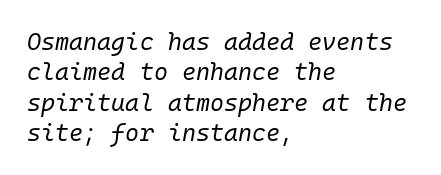
Q: Is the text bold? A: No.
Q: Is the text italic (slanted)? A: Yes, it leans right by about 10 degrees.
Q: Is the text underlined? A: No.
Q: How is the paragraph aligned? A: Left-aligned.
Q: Is the spacing between letters normal or unusually wide? A: Normal.
Q: Is the spacing between lines tight, normal or loose? A: Normal.
